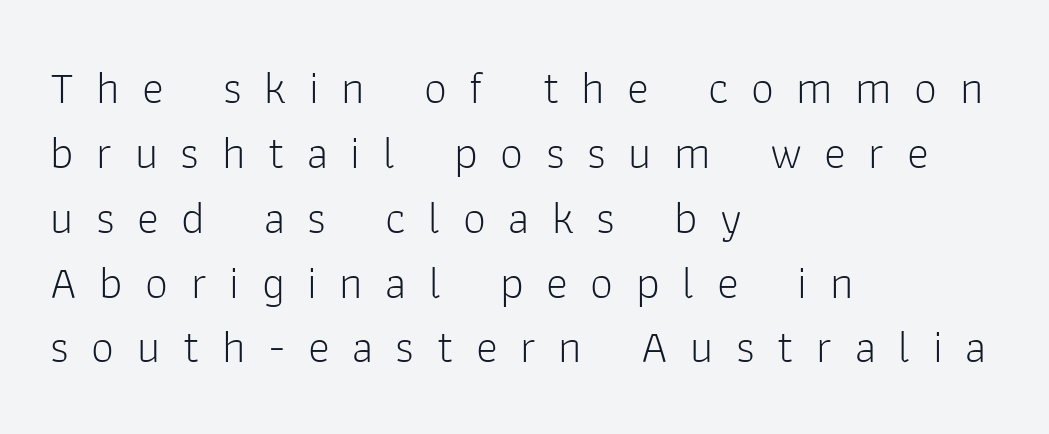
Whoever set this chose a conventional vertical rhythm. You could not count columns in this text — the font is proportionally spaced. Caption: multi-line text, flush left, ragged right. Characters follow at a spacing far wider than the type designer built in.
